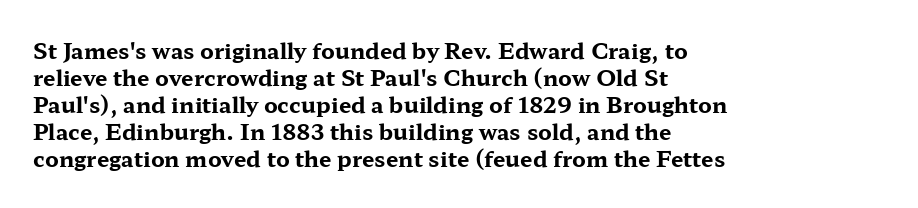
{"italic": "no", "bold": "yes", "underline": "no", "align": "left", "line_spacing_ratio": 1.23, "letter_spacing": "normal", "letter_spacing_em": 0.0, "glyph_px": 22}
